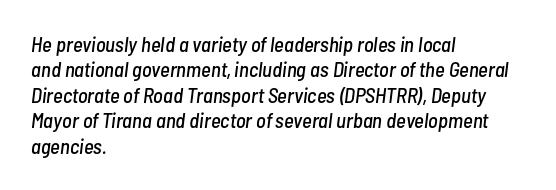
The image shows 21 px text type, italic (leaning right); set left-aligned, line spacing 1.21x, normal letter spacing, not underlined.
